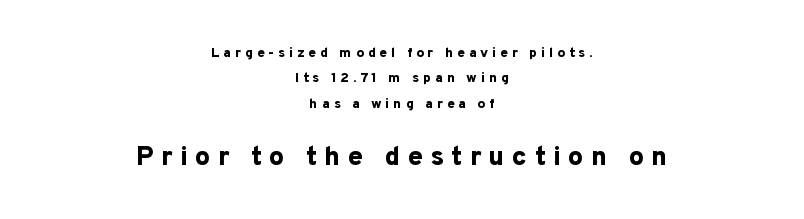
{"italic": "no", "bold": "yes", "underline": "no", "align": "center", "line_spacing_ratio": 1.82, "letter_spacing": "wide", "letter_spacing_em": 0.27, "larger_block": "second", "size_ratio": 1.93, "glyph_px": 27}
